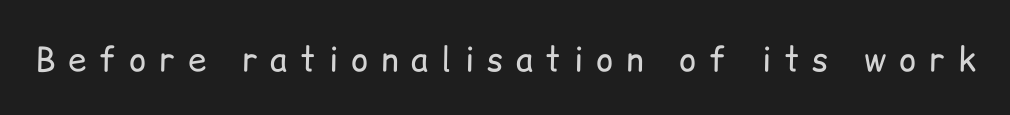
These lines were composed using upright roman letters. Regarding serifs, this sample does without them. Think of a printed novel: that variable character pitch is what you see here. Is the stroke heavy? The answer is a plain regular-or-lighter.
